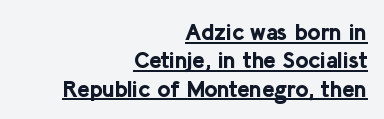
{"italic": "no", "bold": "yes", "underline": "yes", "align": "right", "line_spacing_ratio": 1.23, "letter_spacing": "normal", "letter_spacing_em": 0.0, "glyph_px": 23}
